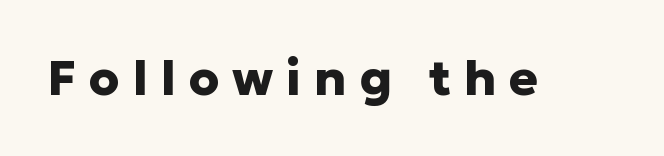
Heft: maximum for text — a bold. The line texture is sparse and dotted thanks to wide tracking. Ordinary non-slanted type is in use. The text was rendered using a sans face with plain stroke endings. The space directly below the letters is spotless. A typesetter would call this proportional, since set widths differ per character.
